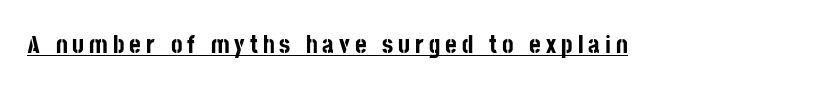
The image shows 25 px bold type, upright; set unusually wide letter spacing (+0.2 em), underlined.
